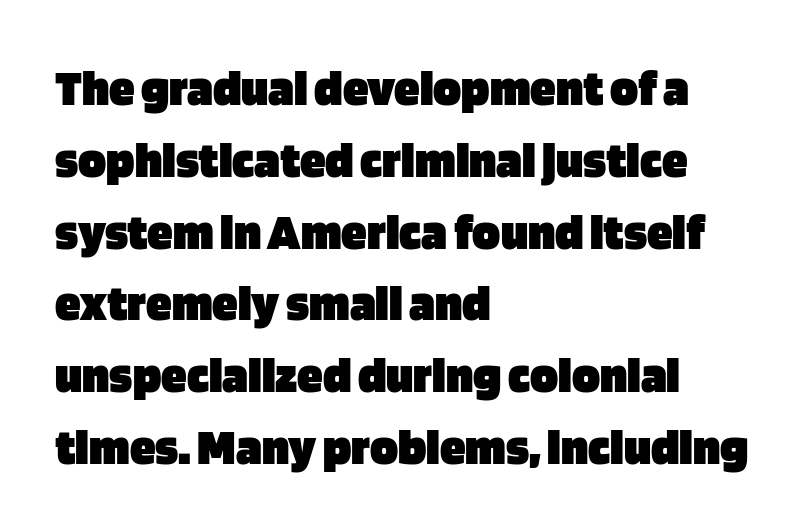
{"serif": "no", "italic": "no", "bold": "yes", "weight": "heavy", "width": "normal", "stroke_contrast": "low", "x_height": "large", "monospaced": "no", "underline": "no", "align": "left", "line_spacing": "normal", "line_spacing_ratio": 1.38, "letter_spacing": "normal", "letter_spacing_em": 0.0, "glyph_px": 52}
